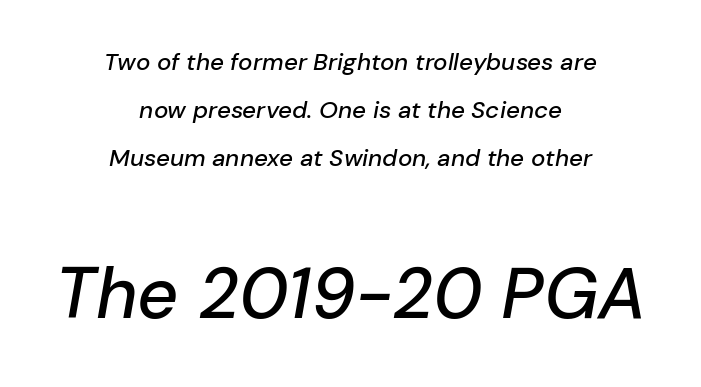
Q: Is the text italic (slanted)? A: Yes, it leans right by about 10 degrees.
Q: Is the text underlined? A: No.
Q: How is the paragraph aligned? A: Centered.
Q: Is the spacing between letters normal or unusually wide? A: Normal.
Q: Is the spacing between lines tight, normal or loose? A: Loose.
Q: Which block of text is set in a larger size, the first (top) or the second (bottom)? A: The second (bottom) one.
Q: Width (condensed, normal, or wide)? A: Normal.
Q: Stroke contrast? A: Low.
Q: x-height? A: Medium.
Q: Monospaced? A: No.
